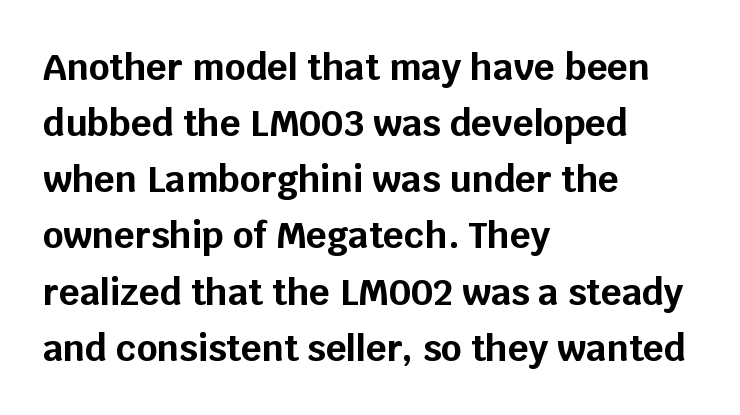
Letters rest on an invisible, unmarked baseline. Notice how the passage keeps a crisp vertical edge on the left only. As a designer I'd log this as weight 700, bold. This rendering leaves character spacing at its baseline value. Students, observe: this is what conventionally led text looks like. Characters remain perfectly vertical along every line.
